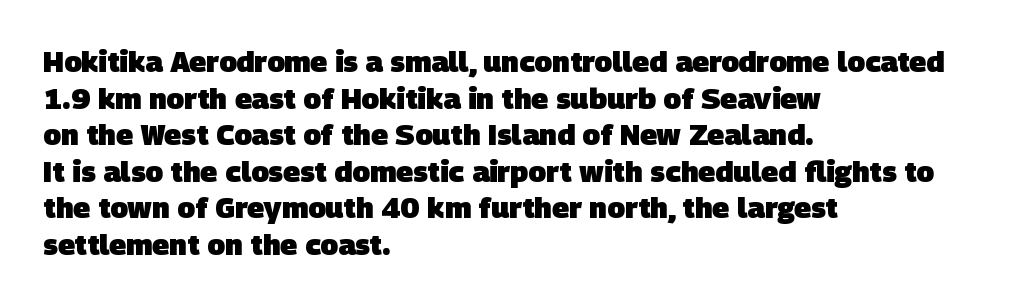
Caption: bold face, heavy strokes. Notice how the passage keeps a crisp vertical edge on the left only. What kind of face is this? One without serifs — a sans. This sample has the flowing, uneven cadence of proportional lettering. Words float on clear page, feet unadorned. A normal amount of white space separates one row of letters from the next.
